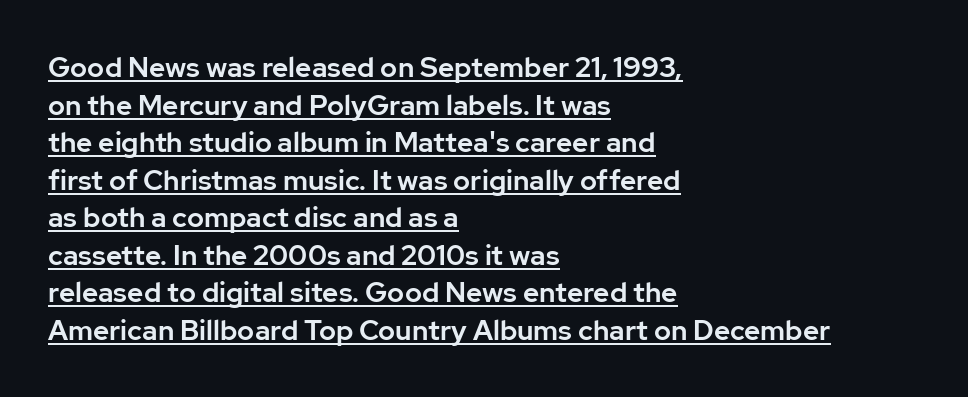
Q: Is the text italic (slanted)? A: No, it is upright.
Q: Is the typeface a serif or a sans-serif typeface? A: Sans-serif.
Q: Is the text underlined? A: Yes.
Q: How is the paragraph aligned? A: Left-aligned.
Q: Is the spacing between letters normal or unusually wide? A: Normal.
Q: Is the spacing between lines tight, normal or loose? A: Normal.
Q: Width (condensed, normal, or wide)? A: Normal.
Q: Stroke contrast? A: Low.
Q: x-height? A: Medium.
Q: Monospaced? A: No.
